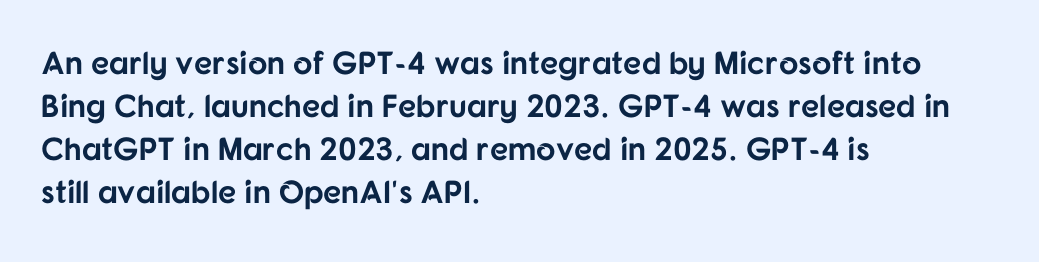
{"serif": "no", "italic": "no", "bold": "yes", "weight": "bold", "width": "normal", "stroke_contrast": "low", "x_height": "medium", "monospaced": "no", "underline": "no", "align": "left", "line_spacing": "normal", "line_spacing_ratio": 1.34, "letter_spacing": "normal", "letter_spacing_em": 0.0, "glyph_px": 32}
